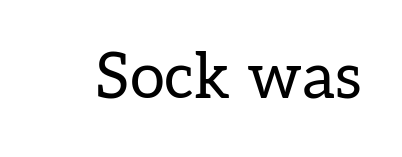
Posture: upright roman. Regarding serifs, this sample has them. The words here are not underlined. Here the glyphs are tracked normally, forming tight word shapes. Is this a fixed-width face? No — the glyphs have proportional, varying widths.
